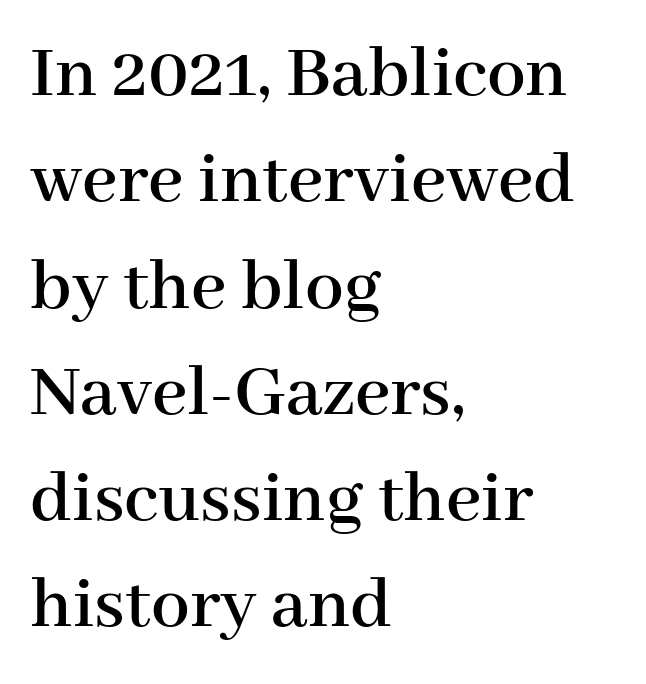
{"serif": "yes", "italic": "no", "width": "normal", "stroke_contrast": "high", "x_height": "medium", "monospaced": "no", "underline": "no", "align": "left", "line_spacing": "normal", "line_spacing_ratio": 1.38, "letter_spacing": "normal", "letter_spacing_em": 0.0, "glyph_px": 77}
